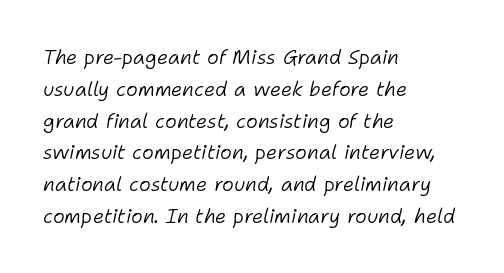
Q: Is the text bold? A: No.
Q: Is the text italic (slanted)? A: Yes, it leans right by about 11 degrees.
Q: Is the text underlined? A: No.
Q: How is the paragraph aligned? A: Left-aligned.
Q: Is the spacing between letters normal or unusually wide? A: Normal.
Q: Is the spacing between lines tight, normal or loose? A: Normal.
